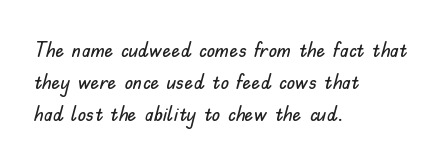
{"underline": "no", "align": "left", "line_spacing": "normal", "line_spacing_ratio": 1.46, "letter_spacing": "normal", "letter_spacing_em": 0.0, "glyph_px": 22}
